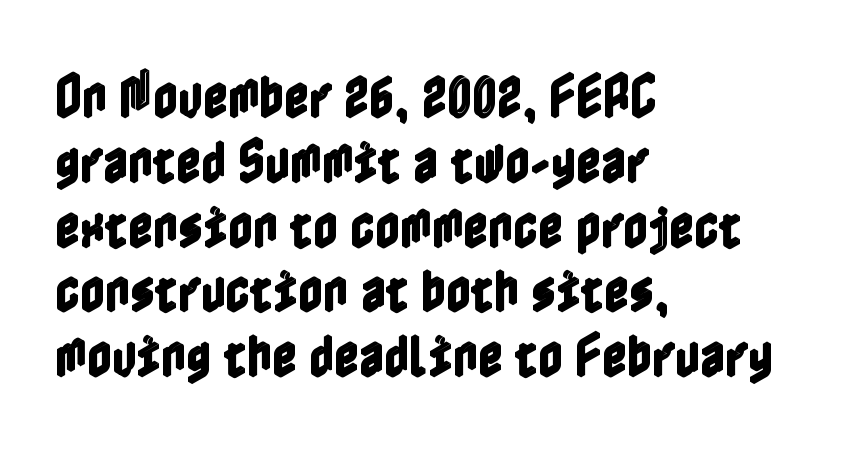
{"italic": "no", "width": "condensed", "x_height": "medium", "underline": "no", "align": "left", "line_spacing": "normal", "line_spacing_ratio": 1.35, "letter_spacing": "normal", "letter_spacing_em": 0.0, "glyph_px": 48}
